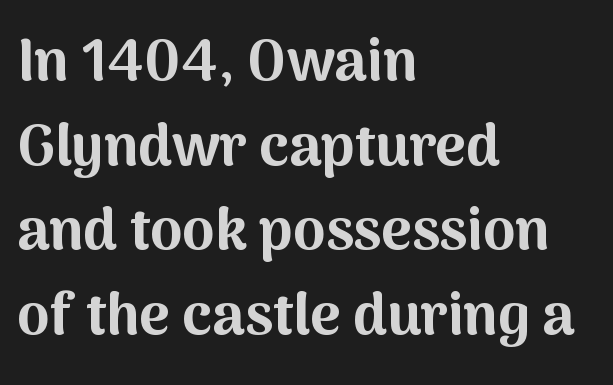
In terms of leading, this rendering sits right in the middle. This sample has the flowing, uneven cadence of proportional lettering. There is no visible air inserted between adjacent glyphs. The letters carry no serifs — their stems end cleanly without finishing strokes. The passage shown is not underscored anywhere. Teacher's note: observe the even left margin — that is flush-left alignment.
